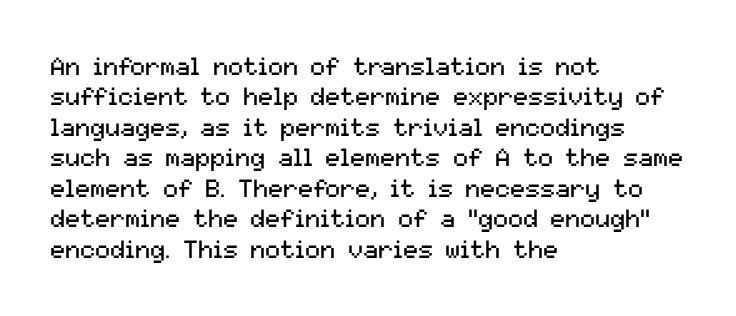
The image shows 25 px text type, upright; set left-aligned, line spacing 1.22x, normal letter spacing, not underlined.
